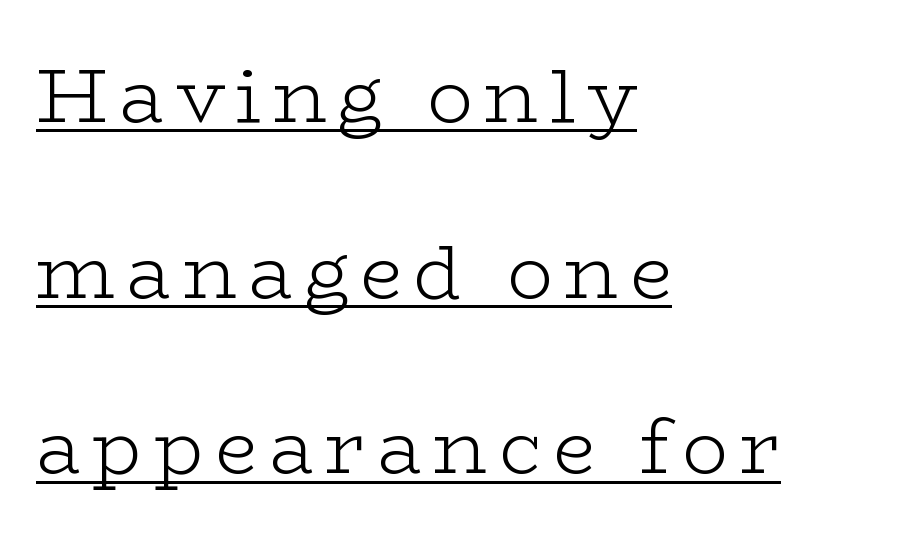
{"serif": "yes", "italic": "no", "bold": "no", "weight": "light", "width": "wide", "stroke_contrast": "low", "x_height": "medium", "monospaced": "no", "underline": "yes", "align": "left", "line_spacing": "loose", "line_spacing_ratio": 2.31, "glyph_px": 76}
